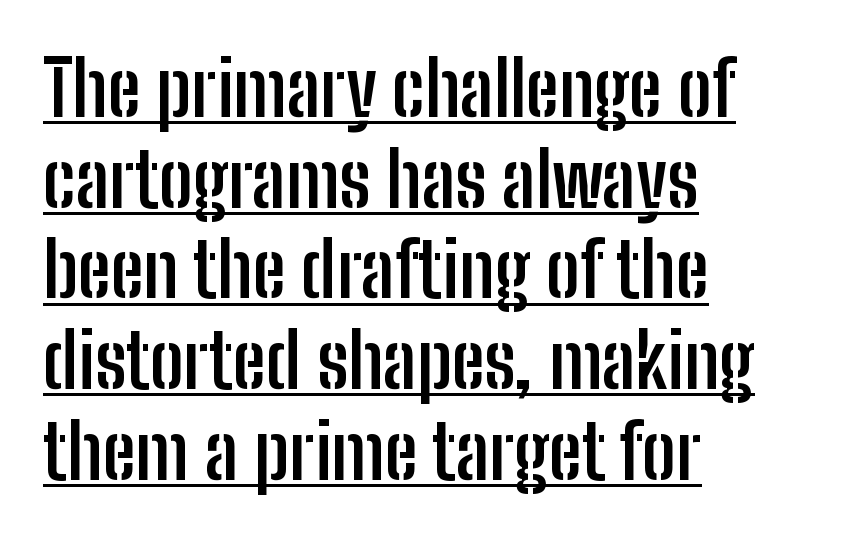
The image shows 75 px semibold, condensed sans-serif type, upright; set left-aligned, line spacing 1.21x, normal letter spacing, underlined; low stroke contrast and a medium x-height.
